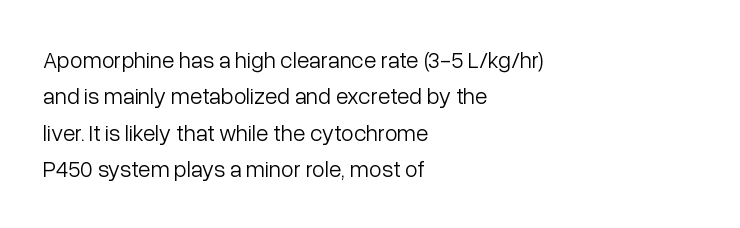
Compared with typical paragraphs, the rows here are spaced about the same. The letterforms sit at book weight or below. Ascenders rise straight up at ninety degrees. The lines are quadded left. Check the space under the baseline: it is left empty. Tracking value appears to be zero — textbook default spacing.
